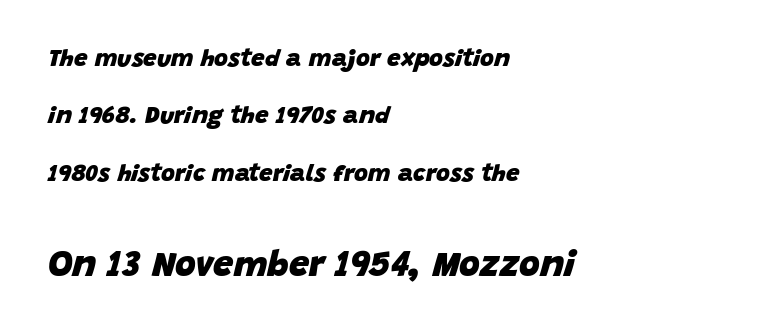
The image shows 36 px heavy type, italic (leaning right); set left-aligned, loose line spacing (2.39x), normal letter spacing, not underlined; the second (bottom) block is 1.5x larger; low stroke contrast and a large x-height.
